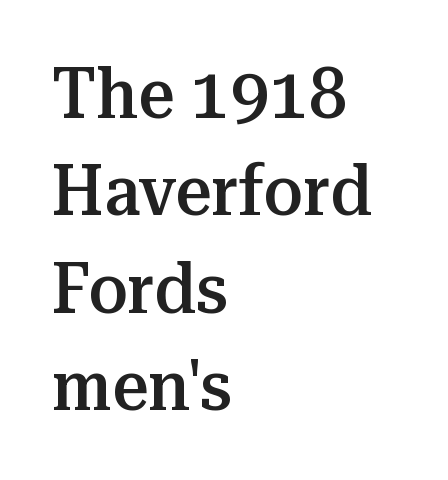
Strokes here are thickened, but only to semibold level. Notice how descenders clear the ascenders below comfortably — that's standard leading. The type sits square on the baseline with zero lean. A clean baseline with only descenders dipping below it. The passage is arranged the way most books set body copy — flush left.
